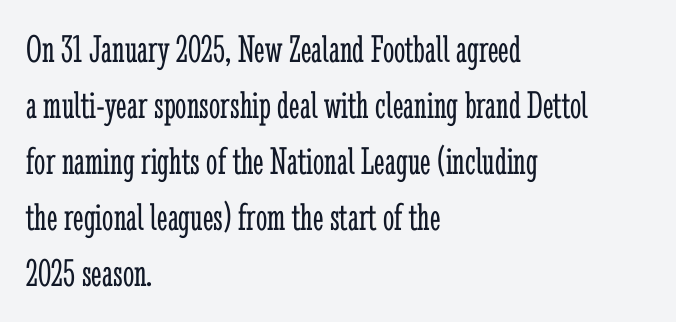
{"serif": "yes", "italic": "no", "bold": "no", "weight": "light", "width": "condensed", "stroke_contrast": "low", "x_height": "medium", "monospaced": "no", "underline": "no", "align": "left", "line_spacing": "normal", "line_spacing_ratio": 1.4, "letter_spacing": "normal", "letter_spacing_em": 0.0, "glyph_px": 40}
